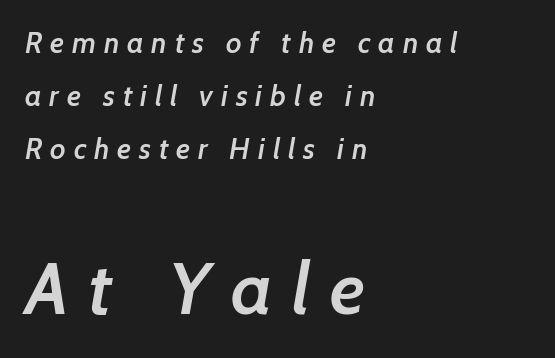
The image shows 73 px semibold sans-serif type; set left-aligned, line spacing 1.83x, unusually wide letter spacing (+0.27 em), not underlined; the second (bottom) block is 2.52x larger; low stroke contrast and a medium x-height.
